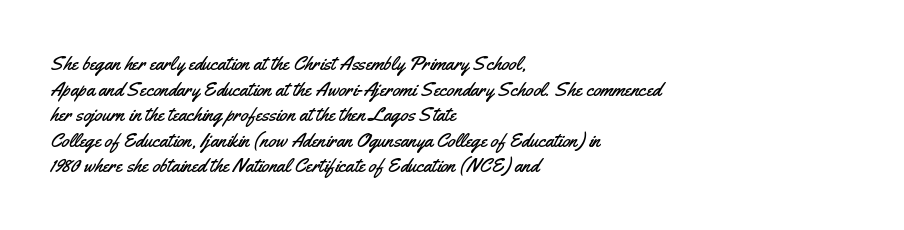
Nobody drew a line under any word here. The rendering uses a moderate line-height, typical for paragraphs. You could call the tracking neutral — neither tight nor loose. This sample is left-justified, so line endings fall wherever the words run out.
